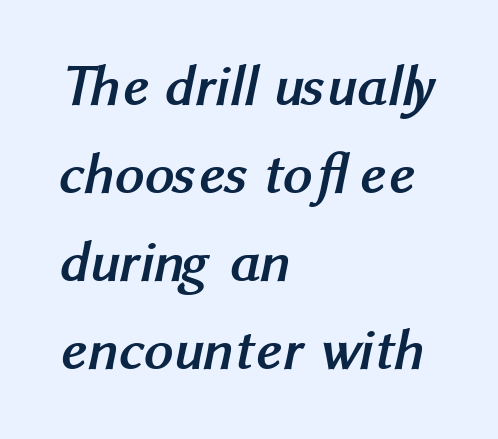
The image shows 58 px semibold sans-serif type; set left-aligned, normal line spacing (1.52x), normal letter spacing, not underlined; medium stroke contrast and a medium x-height.
